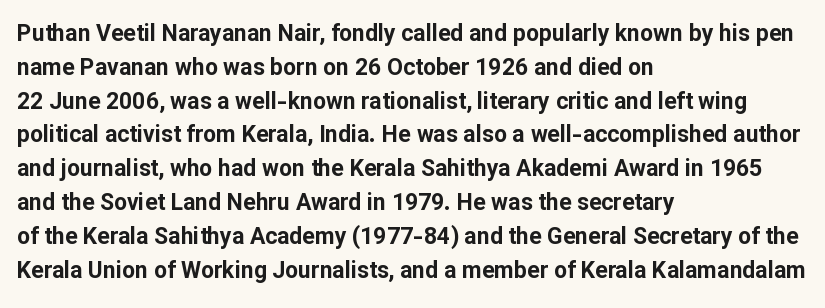
{"italic": "no", "bold": "yes", "underline": "no", "align": "left", "line_spacing": "normal", "line_spacing_ratio": 1.47, "letter_spacing": "normal", "letter_spacing_em": 0.0, "glyph_px": 23}
